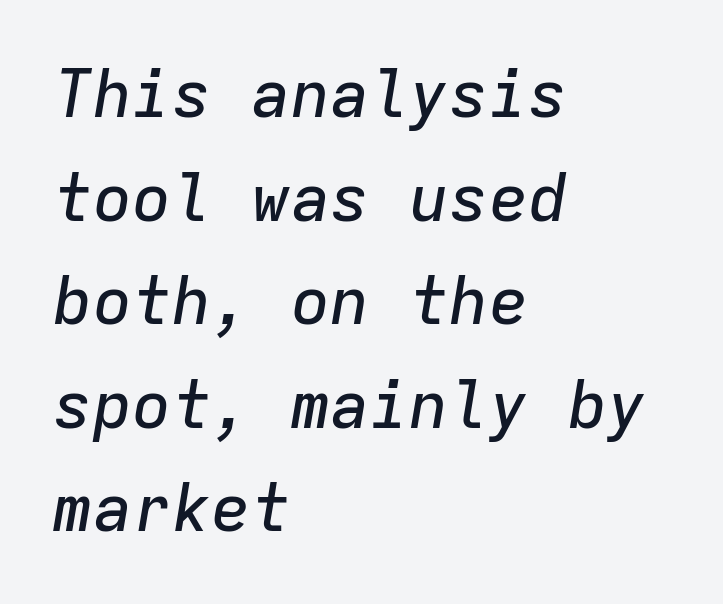
The image shows 66 px text type, italic (leaning right), monospaced; set left-aligned, normal line spacing (1.57x), normal letter spacing, not underlined; low stroke contrast and a medium x-height.
